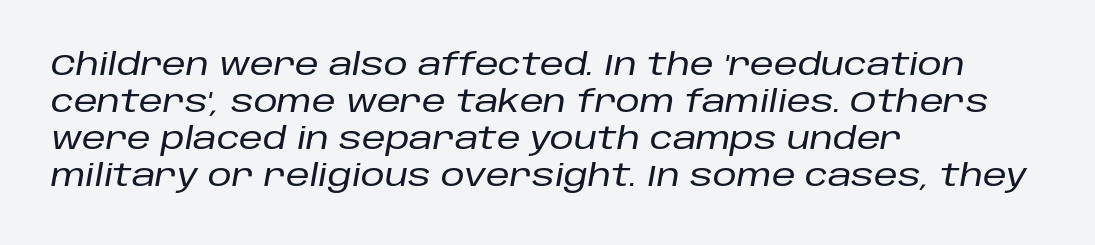
Q: Is the text italic (slanted)? A: Yes, it leans right by about 10 degrees.
Q: Is the text underlined? A: No.
Q: How is the paragraph aligned? A: Left-aligned.
Q: Is the spacing between letters normal or unusually wide? A: Normal.
Q: Width (condensed, normal, or wide)? A: Normal.
Q: Stroke contrast? A: Low.
Q: x-height? A: Large.
Q: Monospaced? A: No.
